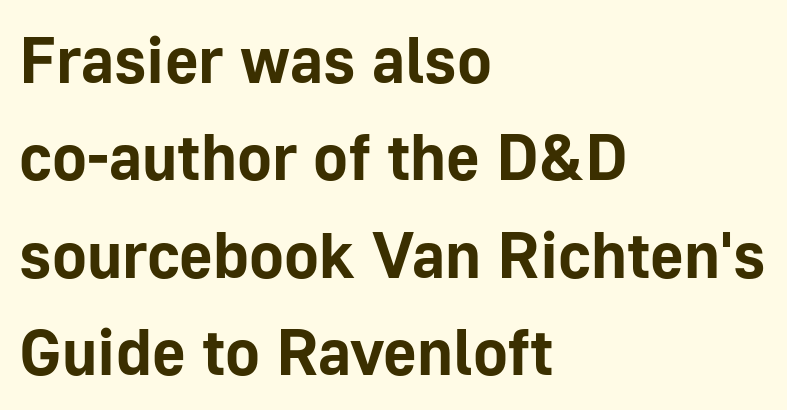
Q: Is the text bold? A: Yes.
Q: Is the text italic (slanted)? A: No, it is upright.
Q: Is the typeface a serif or a sans-serif typeface? A: Sans-serif.
Q: Is the text underlined? A: No.
Q: How is the paragraph aligned? A: Left-aligned.
Q: Is the spacing between letters normal or unusually wide? A: Normal.
Q: Is the spacing between lines tight, normal or loose? A: Normal.
Q: Width (condensed, normal, or wide)? A: Normal.
Q: Stroke contrast? A: Low.
Q: x-height? A: Medium.
Q: Monospaced? A: No.
